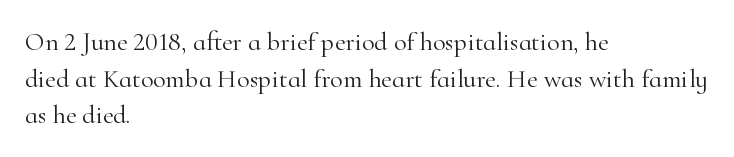
{"italic": "no", "bold": "no", "underline": "no", "align": "left", "line_spacing": "normal", "line_spacing_ratio": 1.41, "letter_spacing": "normal", "letter_spacing_em": 0.0, "glyph_px": 26}
